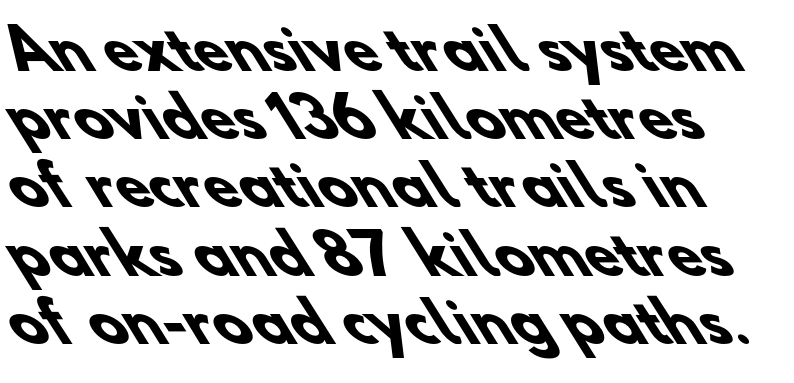
Q: Is the text bold? A: Yes.
Q: Is the typeface a serif or a sans-serif typeface? A: Sans-serif.
Q: Is the text underlined? A: No.
Q: Is the spacing between letters normal or unusually wide? A: Normal.
Q: Width (condensed, normal, or wide)? A: Normal.
Q: Stroke contrast? A: Low.
Q: x-height? A: Small.
Q: Monospaced? A: No.
